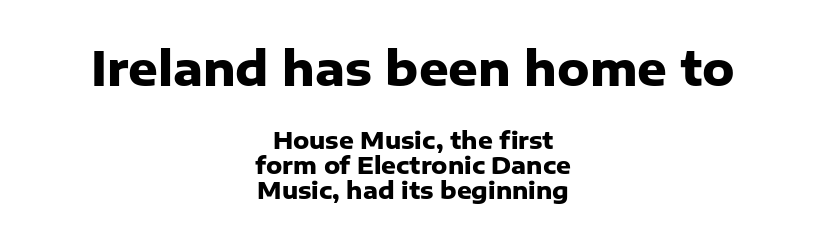
The image shows 46 px heavy sans-serif type, upright; set centered, tight line spacing (1.09x), normal letter spacing, not underlined; the first (top) block is 2.0x larger; low stroke contrast and a medium x-height.
